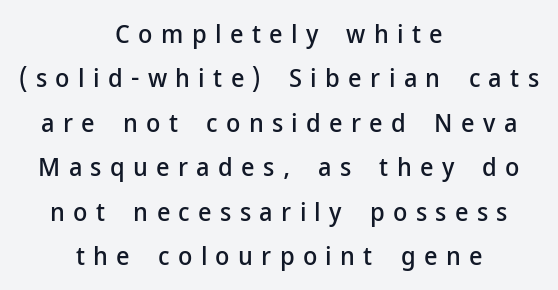
{"italic": "no", "underline": "no", "align": "center", "line_spacing_ratio": 1.71, "letter_spacing": "wide", "letter_spacing_em": 0.32, "glyph_px": 26}
